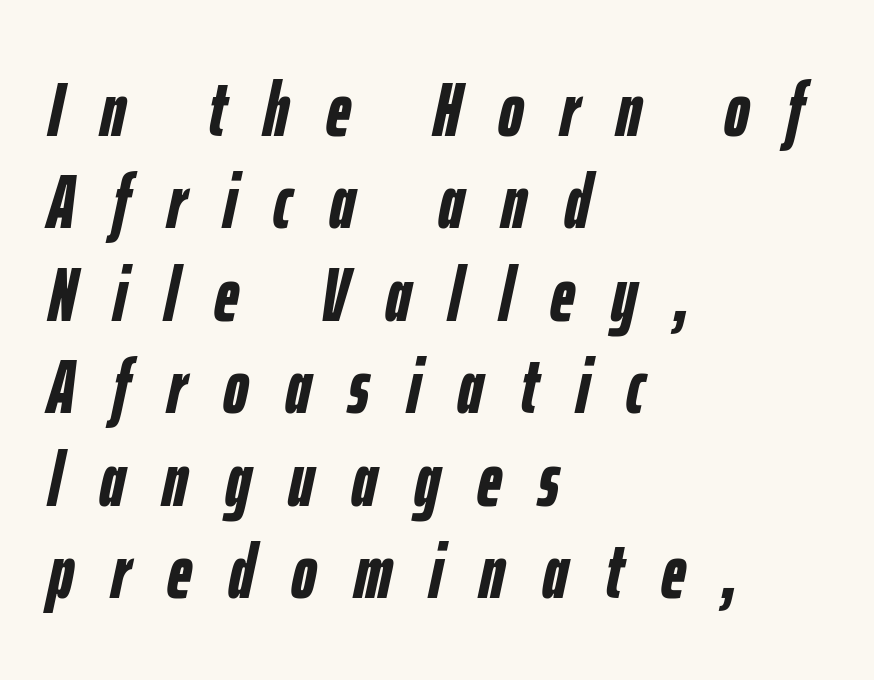
You could not count columns in this text — the font is proportionally spaced. Descenders hang freely into open space. This is oblique type, the kind used for emphasis or titles. Pretty heavy lettering here — definitely bold. Look at the tracking — it's clearly loosened, letters drifting apart. The setting favours the left margin, as ordinary paragraphs usually do.
